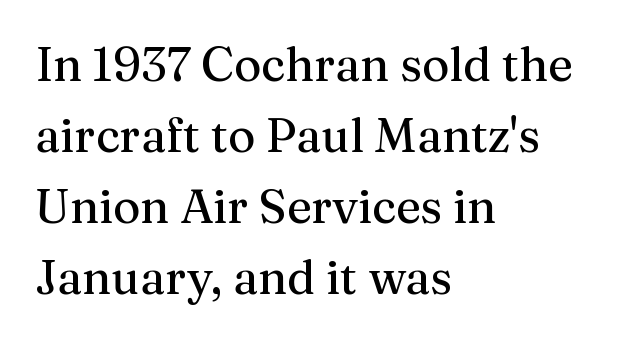
{"serif": "yes", "italic": "no", "width": "normal", "stroke_contrast": "medium", "x_height": "medium", "monospaced": "no", "underline": "no", "align": "left", "line_spacing": "normal", "line_spacing_ratio": 1.51, "letter_spacing": "normal", "letter_spacing_em": 0.0, "glyph_px": 47}
